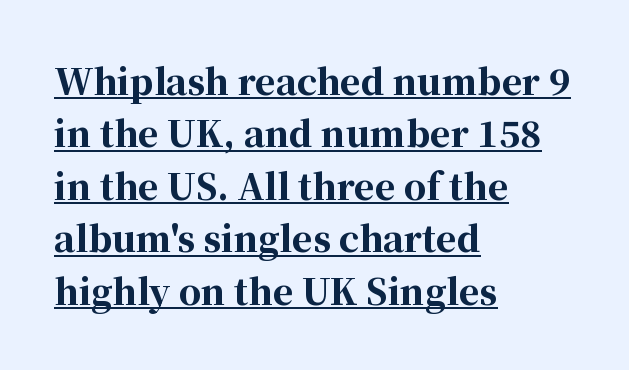
How are the letters spaced? Ordinarily, with no added tracking. Quick note: interline space is typical. A continuous stroke trails under the words, as in a hyperlink. Varying glyph widths throughout — classic text-font behaviour. What kind of face is this? One with serifs. Students, this is bold: see how much ink each stroke carries.
